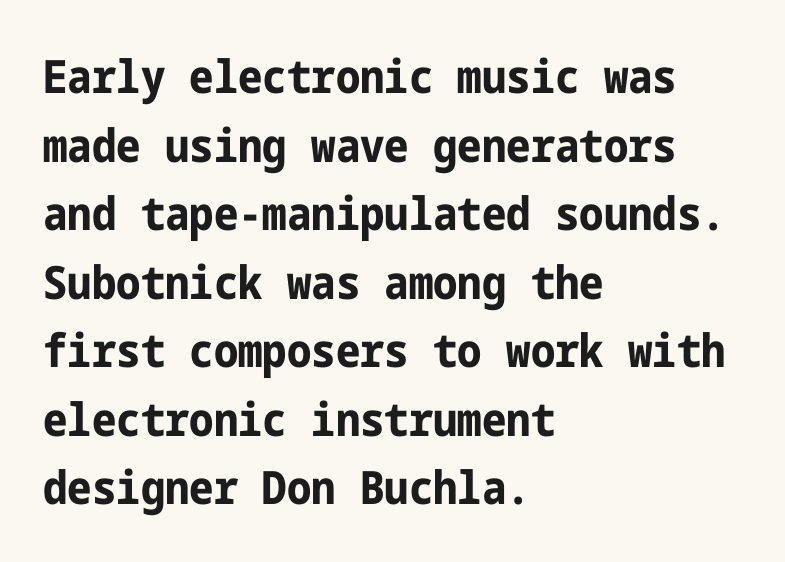
{"serif": "no", "italic": "no", "bold": "yes", "weight": "bold", "width": "condensed", "stroke_contrast": "low", "x_height": "medium", "underline": "no", "align": "left", "line_spacing": "normal", "line_spacing_ratio": 1.49, "letter_spacing": "normal", "letter_spacing_em": 0.0, "glyph_px": 46}
